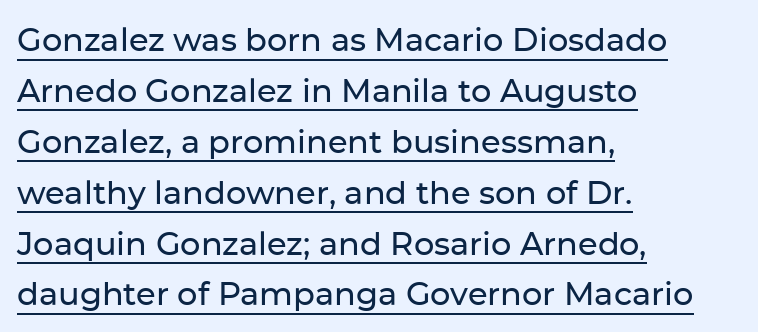
Q: Is the text italic (slanted)? A: No, it is upright.
Q: Is the typeface a serif or a sans-serif typeface? A: Sans-serif.
Q: Is the text underlined? A: Yes.
Q: How is the paragraph aligned? A: Left-aligned.
Q: Is the spacing between letters normal or unusually wide? A: Normal.
Q: Is the spacing between lines tight, normal or loose? A: Normal.
Q: Width (condensed, normal, or wide)? A: Normal.
Q: Stroke contrast? A: Low.
Q: x-height? A: Medium.
Q: Monospaced? A: No.
